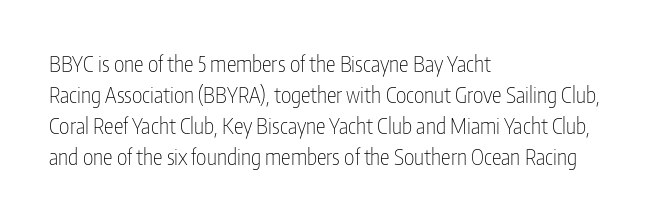
The image shows 22 px text type, upright; set left-aligned, normal line spacing (1.41x), normal letter spacing, not underlined.
